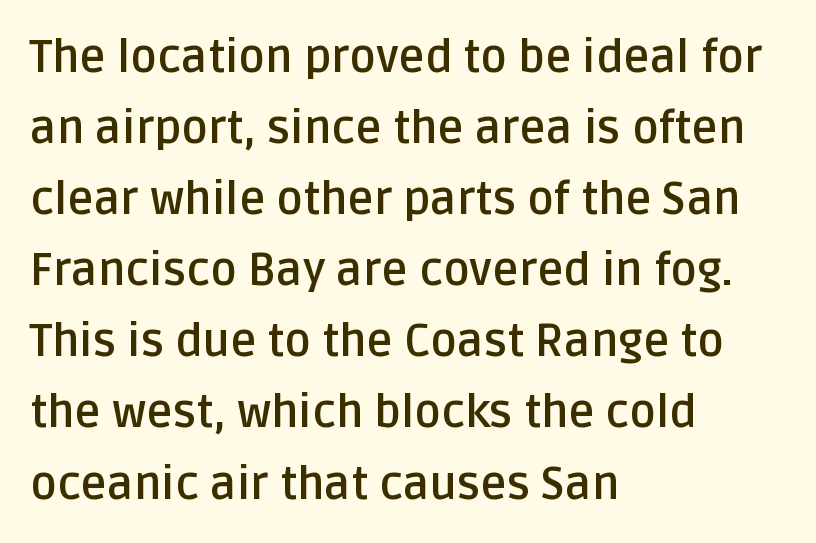
{"serif": "no", "italic": "no", "bold": "yes", "weight": "semibold", "width": "normal", "stroke_contrast": "low", "x_height": "large", "monospaced": "no", "underline": "no", "align": "left", "line_spacing": "normal", "line_spacing_ratio": 1.58, "letter_spacing": "normal", "letter_spacing_em": 0.0, "glyph_px": 45}
